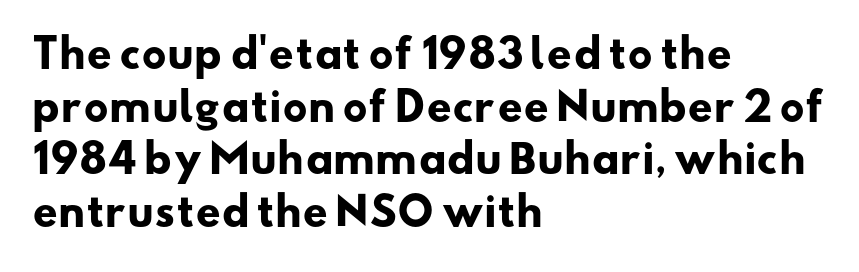
Q: Is the text bold? A: Yes.
Q: Is the typeface a serif or a sans-serif typeface? A: Sans-serif.
Q: Is the text underlined? A: No.
Q: How is the paragraph aligned? A: Left-aligned.
Q: Is the spacing between letters normal or unusually wide? A: Normal.
Q: Is the spacing between lines tight, normal or loose? A: Normal.
Q: Width (condensed, normal, or wide)? A: Wide.
Q: Stroke contrast? A: Low.
Q: x-height? A: Small.
Q: Monospaced? A: No.
